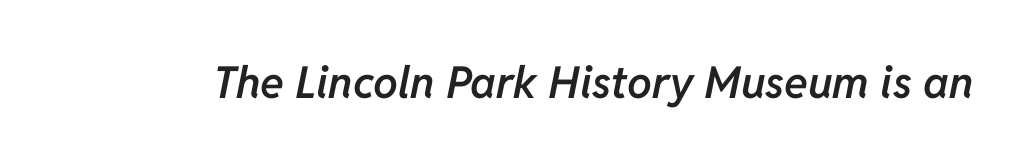
The image shows 44 px semibold type, italic (leaning right); set normal letter spacing, not underlined; low stroke contrast and a medium x-height.
